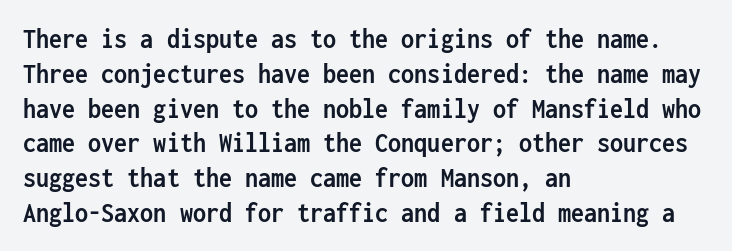
Q: Is the text bold? A: Yes.
Q: Is the text italic (slanted)? A: No, it is upright.
Q: Is the typeface a serif or a sans-serif typeface? A: Sans-serif.
Q: Is the text underlined? A: No.
Q: How is the paragraph aligned? A: Left-aligned.
Q: Is the spacing between letters normal or unusually wide? A: Normal.
Q: Width (condensed, normal, or wide)? A: Condensed.
Q: Stroke contrast? A: Low.
Q: x-height? A: Medium.
Q: Monospaced? A: Yes.
